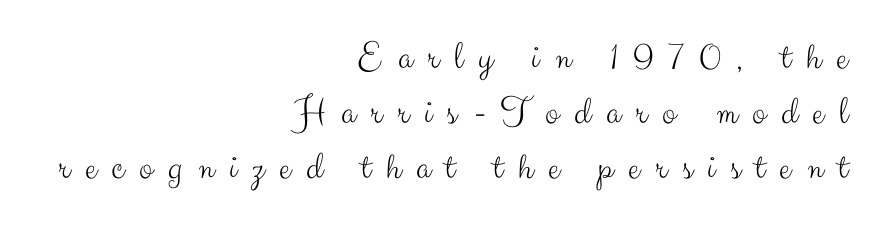
The image shows 40 px light sans-serif type; set right-aligned, normal line spacing (1.37x), unusually wide letter spacing (+0.38 em), not underlined; medium stroke contrast and a small x-height.
